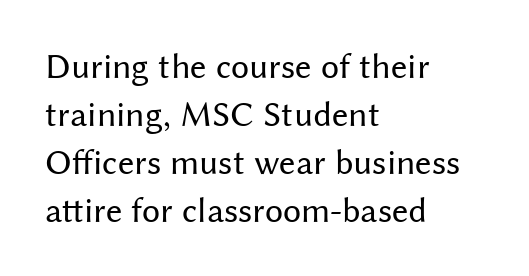
Q: Is the text bold? A: No.
Q: Is the text italic (slanted)? A: No, it is upright.
Q: Is the typeface a serif or a sans-serif typeface? A: Sans-serif.
Q: Is the text underlined? A: No.
Q: How is the paragraph aligned? A: Left-aligned.
Q: Is the spacing between letters normal or unusually wide? A: Normal.
Q: Is the spacing between lines tight, normal or loose? A: Normal.
Q: Width (condensed, normal, or wide)? A: Normal.
Q: Stroke contrast? A: Medium.
Q: x-height? A: Medium.
Q: Monospaced? A: No.
